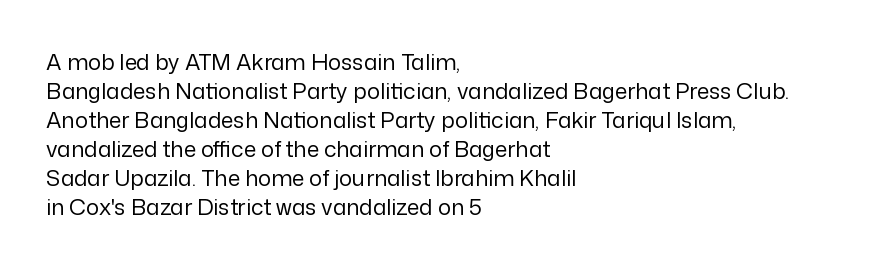
{"italic": "no", "bold": "no", "underline": "no", "align": "left", "line_spacing": "normal", "line_spacing_ratio": 1.32, "letter_spacing": "normal", "letter_spacing_em": 0.0, "glyph_px": 22}
